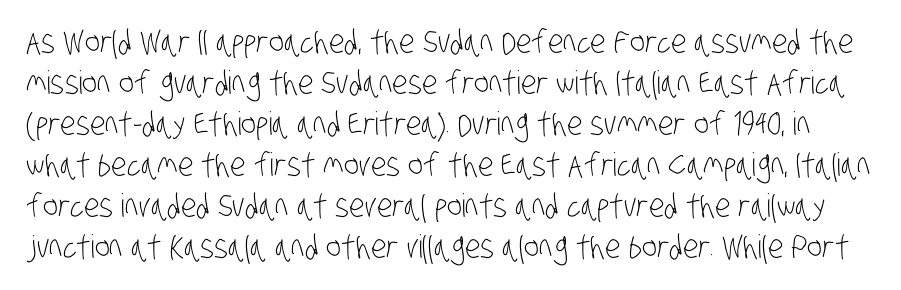
Q: Is the text bold? A: No.
Q: Is the typeface a serif or a sans-serif typeface? A: Sans-serif.
Q: Is the text underlined? A: No.
Q: Is the spacing between letters normal or unusually wide? A: Normal.
Q: Is the spacing between lines tight, normal or loose? A: Normal.
Q: Width (condensed, normal, or wide)? A: Condensed.
Q: Stroke contrast? A: Low.
Q: x-height? A: Large.
Q: Monospaced? A: No.
